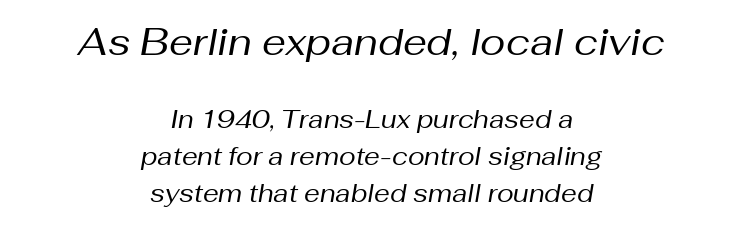
{"italic": "yes", "lean": "right", "slant_degrees": 10, "bold": "no", "weight": "regular", "width": "normal", "stroke_contrast": "medium", "x_height": "medium", "monospaced": "no", "underline": "no", "align": "center", "line_spacing": "normal", "line_spacing_ratio": 1.47, "letter_spacing": "normal", "letter_spacing_em": 0.0, "larger_block": "first", "size_ratio": 1.52, "glyph_px": 38}
